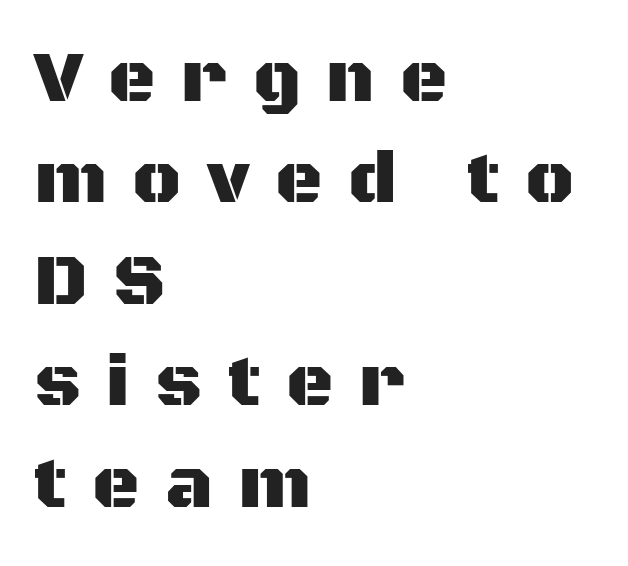
Q: Is the text italic (slanted)? A: No, it is upright.
Q: Is the typeface a serif or a sans-serif typeface? A: Sans-serif.
Q: Is the text underlined? A: No.
Q: How is the paragraph aligned? A: Left-aligned.
Q: Is the spacing between letters normal or unusually wide? A: Unusually wide.
Q: Is the spacing between lines tight, normal or loose? A: Normal.
Q: Width (condensed, normal, or wide)? A: Normal.
Q: Stroke contrast? A: Medium.
Q: x-height? A: Large.
Q: Monospaced? A: No.
